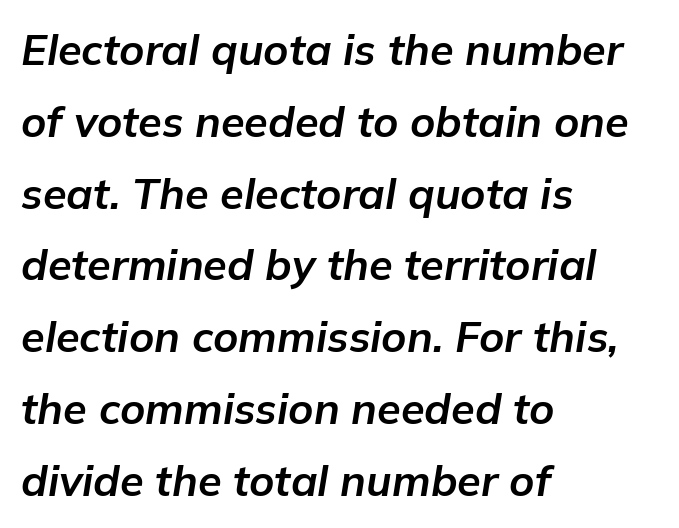
The image shows 43 px bold type, italic (leaning right); set left-aligned, normal line spacing (1.67x), normal letter spacing, not underlined; low stroke contrast and a medium x-height.
